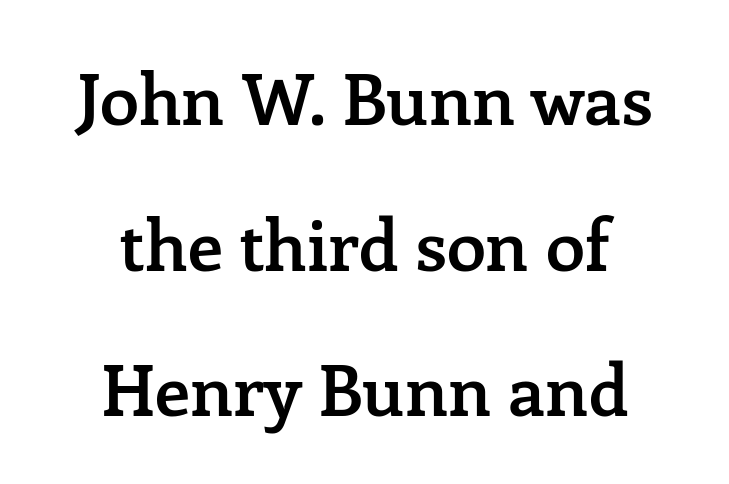
{"serif": "yes", "italic": "no", "bold": "semi", "weight": "semibold", "width": "normal", "stroke_contrast": "low", "x_height": "medium", "monospaced": "no", "underline": "no", "align": "center", "line_spacing": "loose", "line_spacing_ratio": 2.05, "letter_spacing": "normal", "letter_spacing_em": 0.0, "glyph_px": 71}
